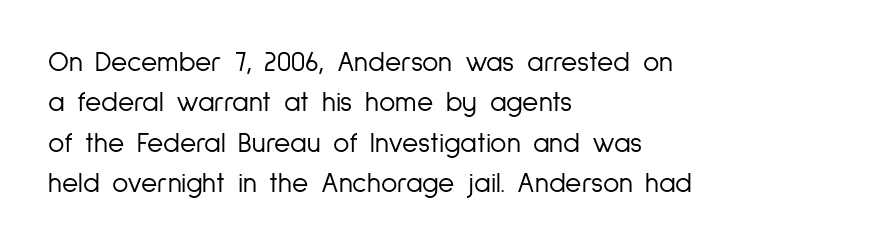
{"serif": "no", "italic": "no", "bold": "no", "weight": "light", "width": "condensed", "stroke_contrast": "low", "x_height": "medium", "monospaced": "no", "underline": "no", "align": "left", "line_spacing": "normal", "line_spacing_ratio": 1.44, "letter_spacing": "normal", "letter_spacing_em": 0.0, "glyph_px": 28}
